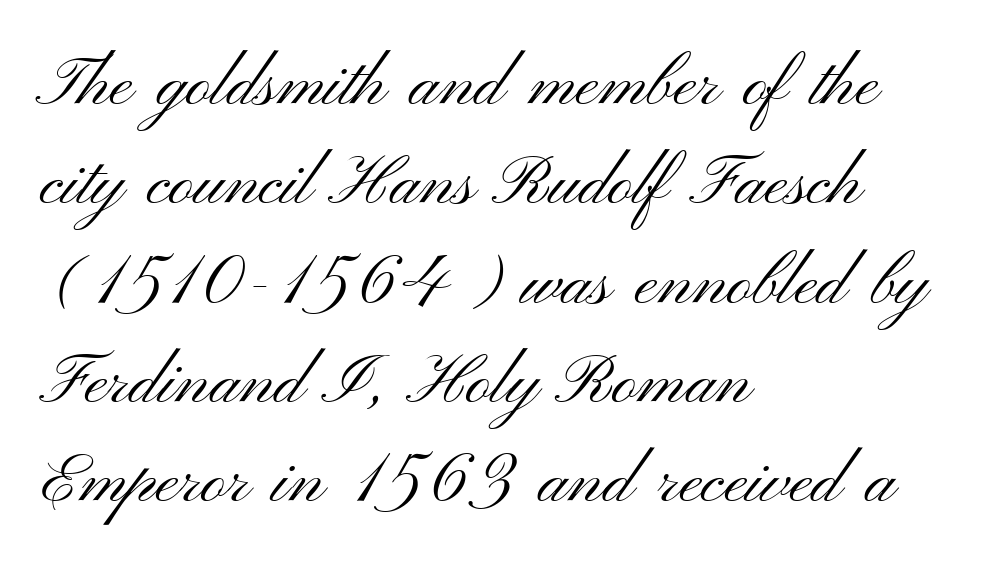
Q: Is the text bold? A: No.
Q: Is the text italic (slanted)? A: Yes.
Q: Is the typeface a serif or a sans-serif typeface? A: Sans-serif.
Q: Is the text underlined? A: No.
Q: How is the paragraph aligned? A: Left-aligned.
Q: Is the spacing between letters normal or unusually wide? A: Normal.
Q: Is the spacing between lines tight, normal or loose? A: Normal.
Q: Width (condensed, normal, or wide)? A: Wide.
Q: Stroke contrast? A: Medium.
Q: x-height? A: Small.
Q: Monospaced? A: No.
